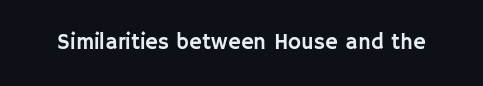
The image shows 22 px text type, upright; set normal letter spacing, not underlined.
